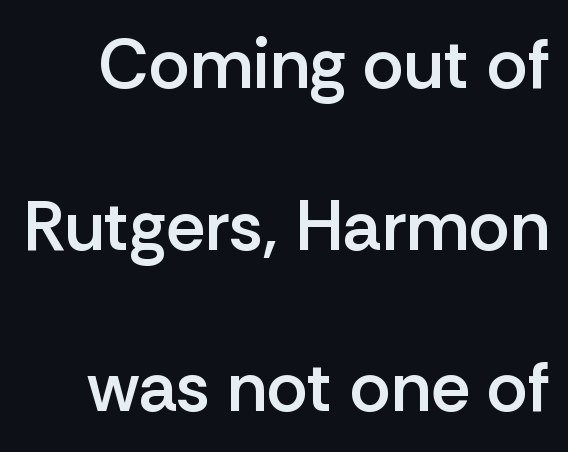
{"serif": "no", "italic": "no", "bold": "semi", "weight": "semibold", "width": "normal", "stroke_contrast": "low", "x_height": "medium", "monospaced": "no", "underline": "no", "line_spacing": "loose", "line_spacing_ratio": 2.31, "letter_spacing": "normal", "letter_spacing_em": 0.0, "glyph_px": 70}
